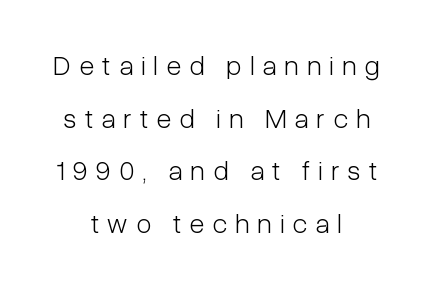
Q: Is the text bold? A: No.
Q: Is the text italic (slanted)? A: No, it is upright.
Q: Is the typeface a serif or a sans-serif typeface? A: Sans-serif.
Q: Is the text underlined? A: No.
Q: How is the paragraph aligned? A: Centered.
Q: Is the spacing between letters normal or unusually wide? A: Unusually wide.
Q: Width (condensed, normal, or wide)? A: Condensed.
Q: Stroke contrast? A: Low.
Q: x-height? A: Medium.
Q: Monospaced? A: No.
